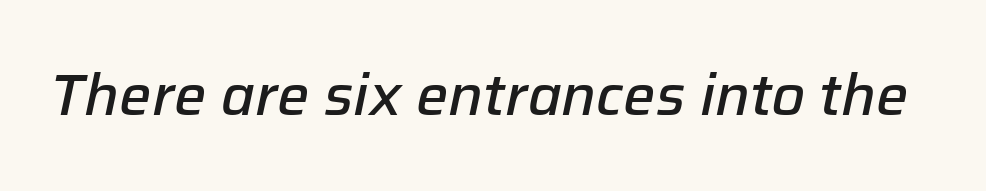
{"italic": "yes", "lean": "right", "slant_degrees": 12, "bold": "semi", "weight": "semibold", "width": "normal", "stroke_contrast": "low", "x_height": "medium", "monospaced": "no", "underline": "no", "letter_spacing": "normal", "letter_spacing_em": 0.0, "glyph_px": 57}
